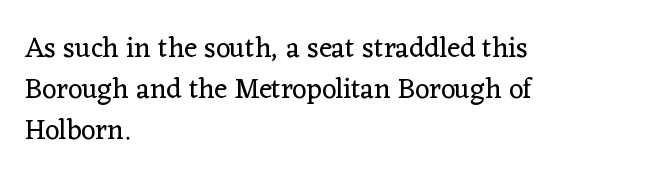
{"serif": "yes", "italic": "no", "bold": "no", "weight": "regular", "width": "normal", "stroke_contrast": "low", "x_height": "medium", "monospaced": "no", "underline": "no", "align": "left", "line_spacing": "normal", "line_spacing_ratio": 1.46, "letter_spacing": "normal", "letter_spacing_em": 0.0, "glyph_px": 28}
